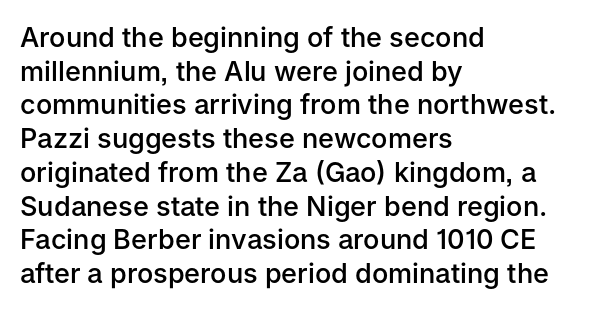
{"italic": "no", "bold": "semi", "underline": "no", "align": "left", "line_spacing": "normal", "line_spacing_ratio": 1.25, "letter_spacing": "normal", "letter_spacing_em": 0.0, "glyph_px": 27}
